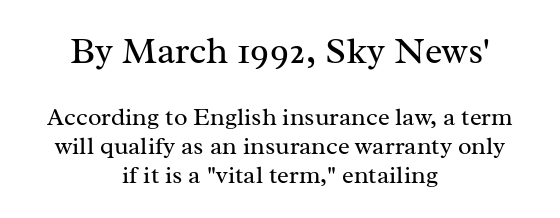
The image shows 37 px regular-weight serif type, upright; set centered, line spacing 1.16x, normal letter spacing, not underlined; the first (top) block is 1.48x larger; medium stroke contrast and a medium x-height.
